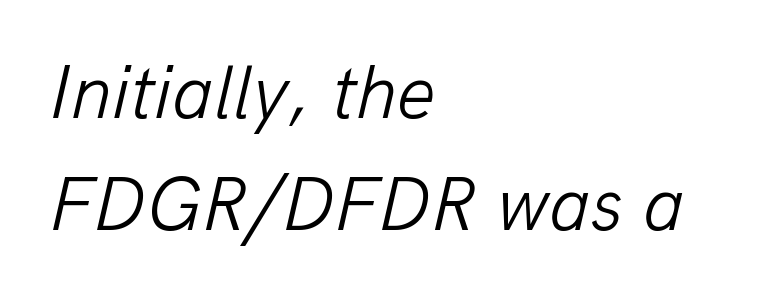
Each letter keeps its own natural width here, so spacing adapts to shape. Tracking here is standard; glyphs follow each other at the usual distance. On a weight scale, this lands at 450 or below. Unmarked baselines from the first word to the last.
